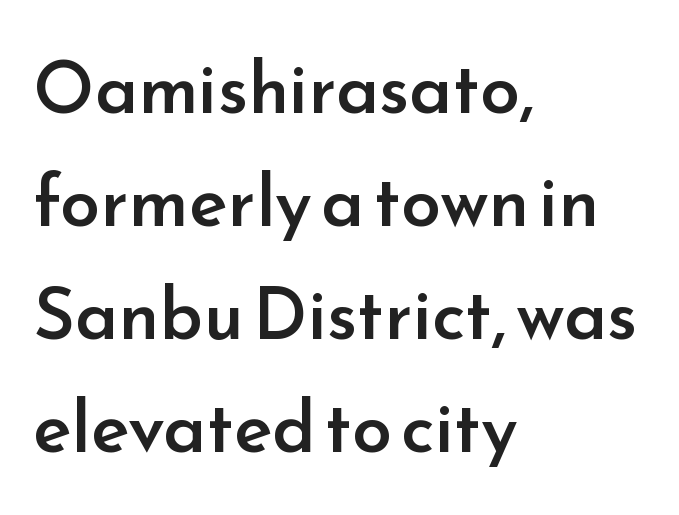
{"serif": "no", "italic": "no", "bold": "semi", "weight": "semibold", "width": "normal", "stroke_contrast": "low", "x_height": "small", "monospaced": "no", "underline": "no", "align": "left", "line_spacing": "normal", "line_spacing_ratio": 1.57, "letter_spacing": "normal", "letter_spacing_em": 0.0, "glyph_px": 72}
